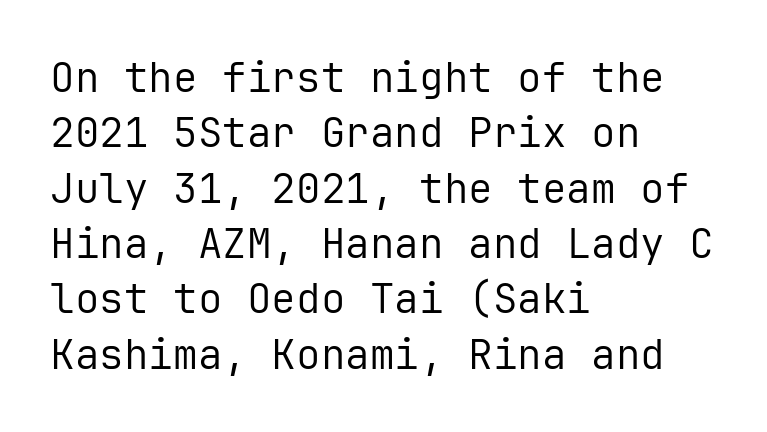
Q: Is the text bold? A: No.
Q: Is the text italic (slanted)? A: No, it is upright.
Q: Is the typeface a serif or a sans-serif typeface? A: Sans-serif.
Q: Is the text underlined? A: No.
Q: How is the paragraph aligned? A: Left-aligned.
Q: Is the spacing between letters normal or unusually wide? A: Normal.
Q: Is the spacing between lines tight, normal or loose? A: Normal.
Q: Width (condensed, normal, or wide)? A: Normal.
Q: Stroke contrast? A: Low.
Q: x-height? A: Medium.
Q: Monospaced? A: Yes.
